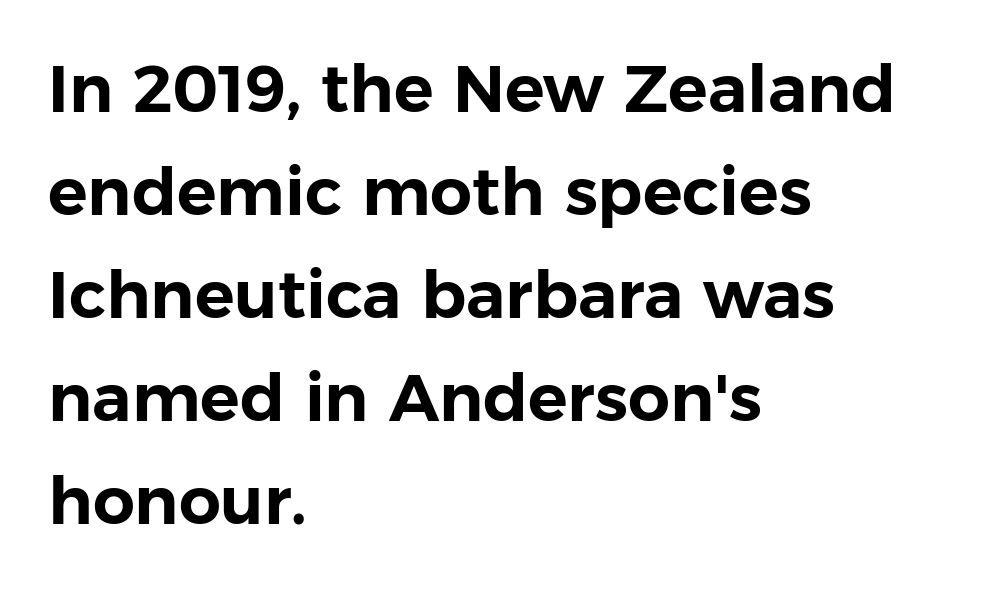
{"serif": "no", "italic": "no", "width": "normal", "stroke_contrast": "low", "x_height": "medium", "monospaced": "no", "underline": "no", "align": "left", "line_spacing": "normal", "line_spacing_ratio": 1.56, "letter_spacing": "normal", "letter_spacing_em": 0.0, "glyph_px": 66}
